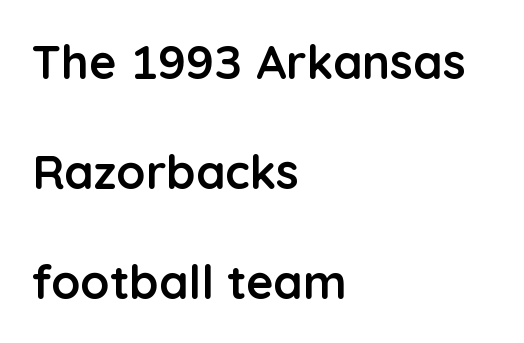
{"serif": "no", "italic": "no", "bold": "yes", "weight": "semibold", "width": "normal", "stroke_contrast": "low", "x_height": "medium", "monospaced": "no", "underline": "no", "align": "left", "line_spacing": "loose", "line_spacing_ratio": 2.34, "letter_spacing": "normal", "letter_spacing_em": 0.0, "glyph_px": 47}
